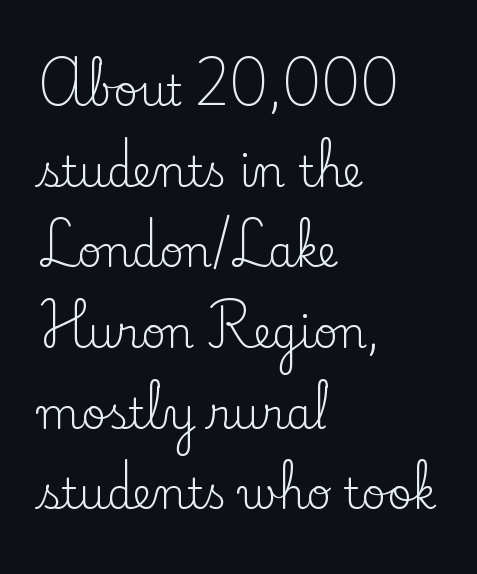
{"italic": "no", "bold": "no", "weight": "regular", "width": "normal", "stroke_contrast": "low", "x_height": "small", "monospaced": "no", "underline": "no", "align": "left", "line_spacing": "loose", "line_spacing_ratio": 1.92, "letter_spacing": "normal", "letter_spacing_em": 0.0, "glyph_px": 42}
